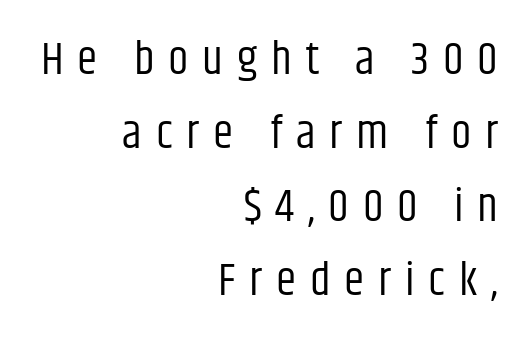
Compared with a typical body face, this is equally light or lighter still. Posture: vertical. This rendering uses right alignment, leaving the left contour irregular. The area under the type is left untouched. Think of a printed novel: that variable character pitch is what you see here.
